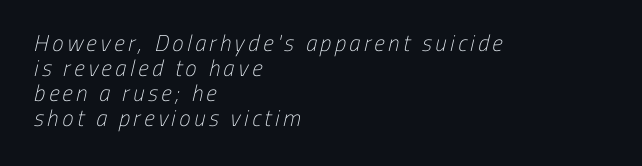
Q: Is the text bold? A: No.
Q: Is the text underlined? A: No.
Q: How is the paragraph aligned? A: Left-aligned.
Q: Is the spacing between lines tight, normal or loose? A: Tight.
